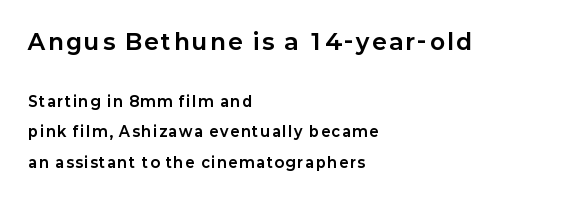
The image shows 22 px bold type, upright; set left-aligned, loose line spacing (2.16x), not underlined; the first (top) block is 1.57x larger.
